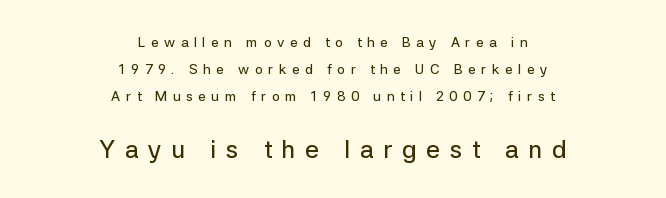
{"italic": "no", "underline": "no", "align": "center", "line_spacing": "loose", "line_spacing_ratio": 1.92, "letter_spacing": "wide", "letter_spacing_em": 0.38, "larger_block": "second", "size_ratio": 1.79, "glyph_px": 25}
